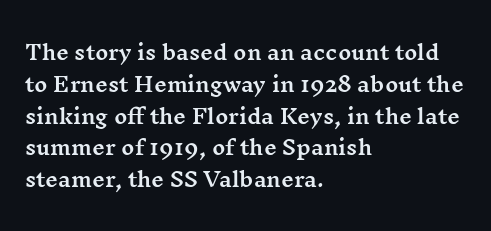
{"italic": "no", "underline": "no", "align": "left", "line_spacing": "normal", "line_spacing_ratio": 1.59, "letter_spacing": "normal", "letter_spacing_em": 0.0, "glyph_px": 20}
